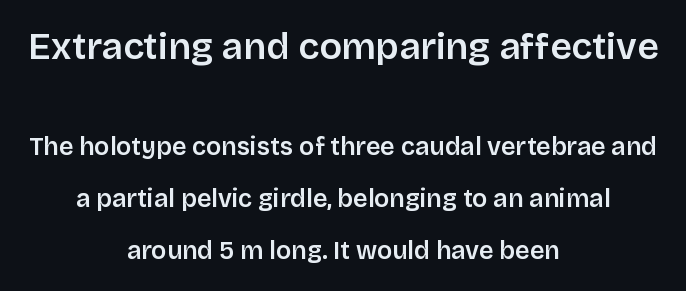
The image shows 37 px semibold sans-serif type, upright; set centered, loose line spacing (2.09x), normal letter spacing, not underlined; the first (top) block is 1.48x larger; low stroke contrast and a large x-height.
